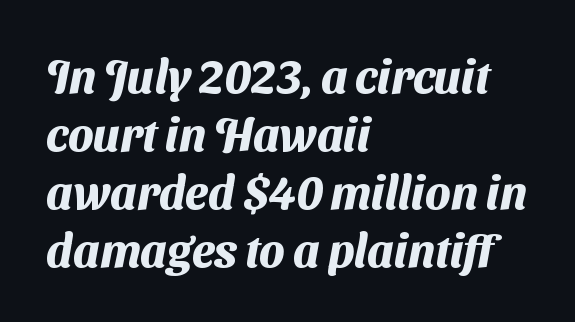
The image shows 46 px heavy sans-serif type; set left-aligned, normal line spacing (1.26x), normal letter spacing, not underlined; medium stroke contrast and a medium x-height.
